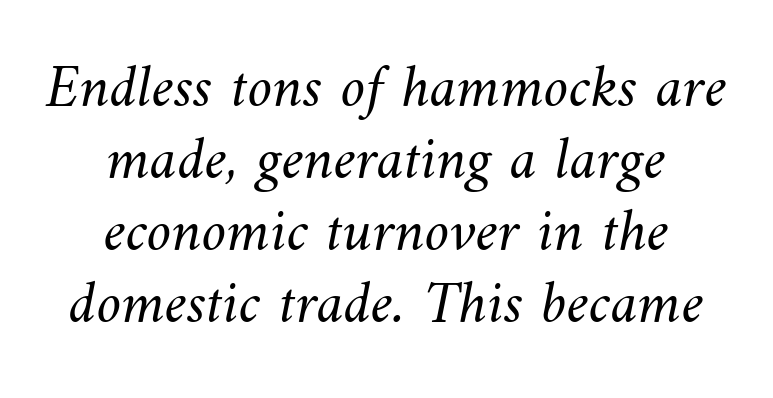
Q: Is the text bold? A: No.
Q: Is the text underlined? A: No.
Q: How is the paragraph aligned? A: Centered.
Q: Is the spacing between letters normal or unusually wide? A: Normal.
Q: Width (condensed, normal, or wide)? A: Normal.
Q: Stroke contrast? A: Medium.
Q: x-height? A: Small.
Q: Monospaced? A: No.
